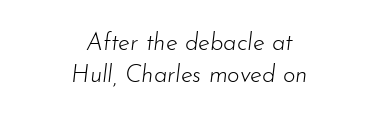
Q: Is the text bold? A: No.
Q: Is the text italic (slanted)? A: Yes, it leans right by about 7 degrees.
Q: Is the text underlined? A: No.
Q: How is the paragraph aligned? A: Centered.
Q: Is the spacing between letters normal or unusually wide? A: Normal.
Q: Is the spacing between lines tight, normal or loose? A: Normal.
